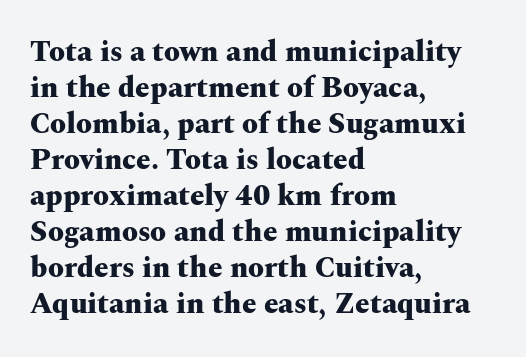
Here the designer chose a conventional face with non-uniform glyph widths. Only glyphs here, with clear space below each row. A typesetter would mark this as roman, not italic. Students, this is bold: see how much ink each stroke carries. To sum up the face: it has serifs.
